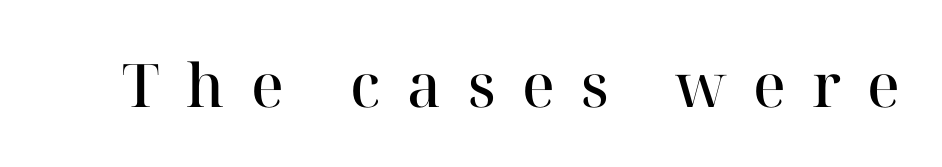
These lines are rendered in a variable-pitch font. The typeface chosen for these lines features serifs. Unmarked baselines from the first word to the last. The type sits square on the baseline with zero lean. Summary of weight: moderately heavy, a semibold. Honestly, the letter spacing is so wide it's the main thing you notice.
